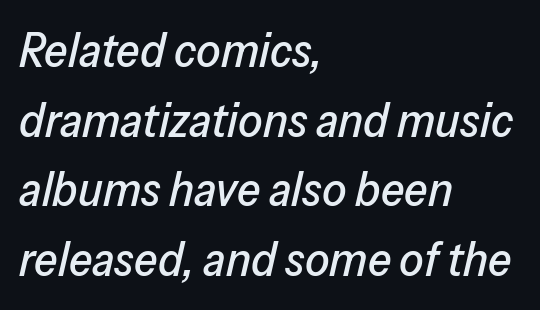
The image shows 48 px text type, italic (leaning right); set left-aligned, normal line spacing (1.45x), normal letter spacing, not underlined; low stroke contrast and a medium x-height.
